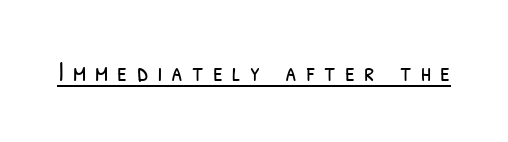
The image shows 27 px text type; set unusually wide letter spacing (+0.34 em), underlined.
